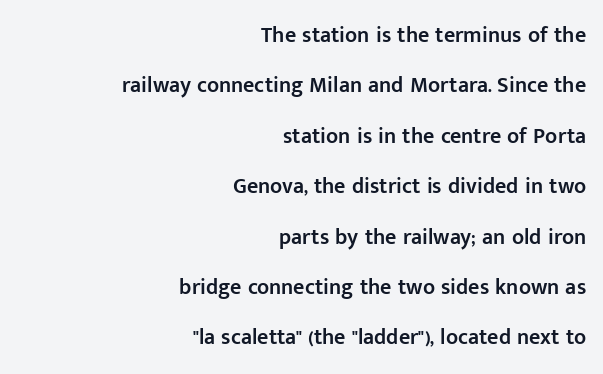
Q: Is the text bold? A: Semi-bold.
Q: Is the text italic (slanted)? A: No, it is upright.
Q: Is the text underlined? A: No.
Q: How is the paragraph aligned? A: Right-aligned.
Q: Is the spacing between letters normal or unusually wide? A: Normal.
Q: Is the spacing between lines tight, normal or loose? A: Loose.
